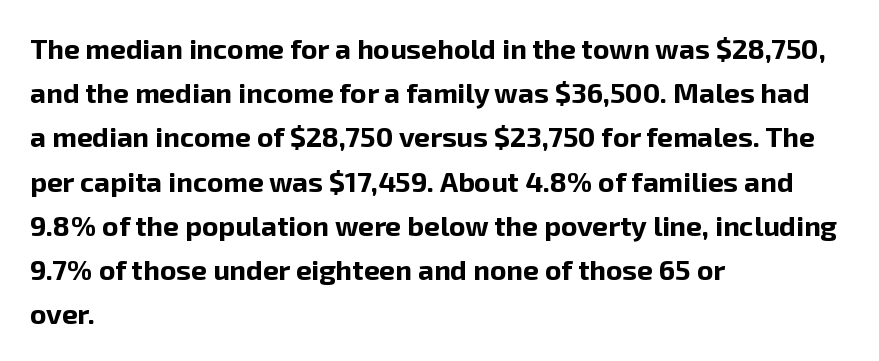
Q: Is the text bold? A: Yes.
Q: Is the text italic (slanted)? A: No, it is upright.
Q: Is the typeface a serif or a sans-serif typeface? A: Sans-serif.
Q: Is the text underlined? A: No.
Q: How is the paragraph aligned? A: Left-aligned.
Q: Is the spacing between letters normal or unusually wide? A: Normal.
Q: Is the spacing between lines tight, normal or loose? A: Normal.
Q: Width (condensed, normal, or wide)? A: Normal.
Q: Stroke contrast? A: Low.
Q: x-height? A: Medium.
Q: Monospaced? A: No.
